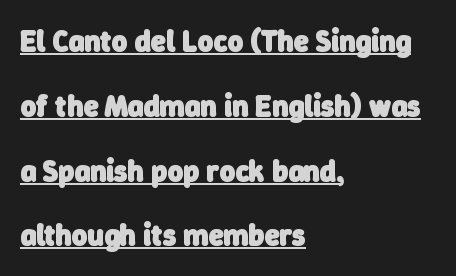
{"serif": "no", "bold": "yes", "weight": "heavy", "width": "normal", "stroke_contrast": "low", "x_height": "medium", "monospaced": "no", "underline": "yes", "align": "left", "line_spacing": "loose", "line_spacing_ratio": 2.16, "letter_spacing": "normal", "letter_spacing_em": 0.0, "glyph_px": 30}
